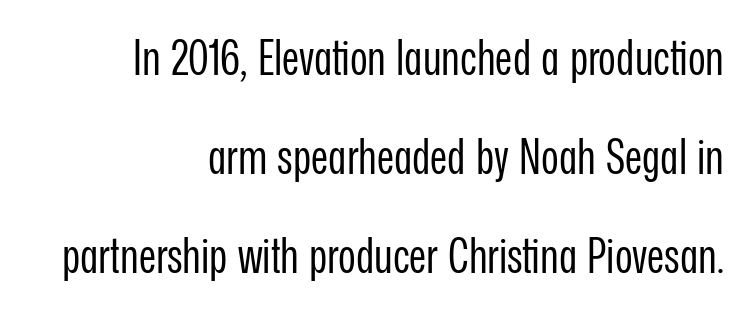
Weight: in the light-to-regular range. Looks like regular typesetting: each glyph gets only the width it needs. In CSS terms this would be text-align: right. One glance says open: line gaps are wider than usual. Ordinary non-slanted type is in use.
